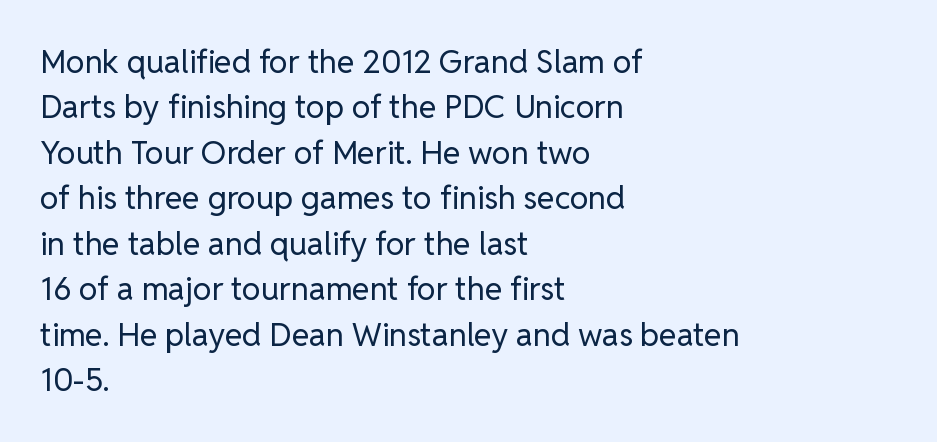
{"serif": "no", "italic": "no", "bold": "no", "weight": "regular", "width": "normal", "stroke_contrast": "low", "x_height": "medium", "monospaced": "no", "underline": "no", "align": "left", "line_spacing": "normal", "line_spacing_ratio": 1.42, "letter_spacing": "normal", "letter_spacing_em": 0.0, "glyph_px": 32}
